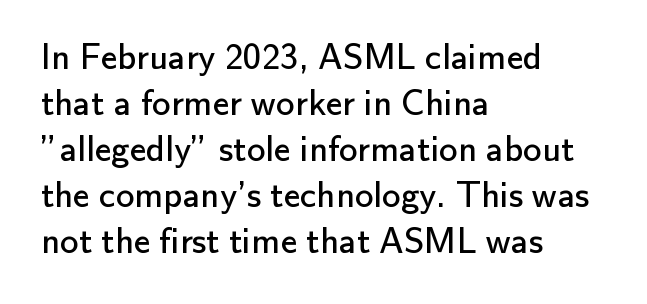
The image shows 37 px regular-weight sans-serif type, upright; set left-aligned, line spacing 1.24x, normal letter spacing, not underlined; low stroke contrast and a small x-height.
